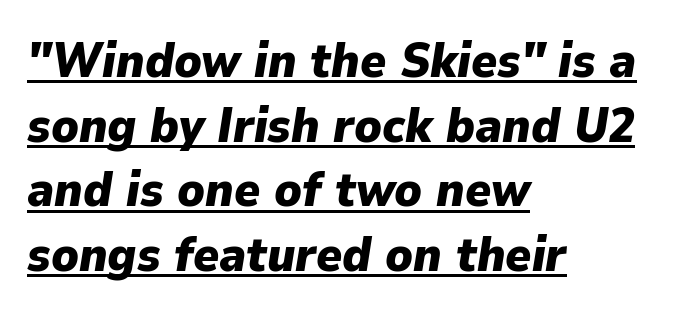
The image shows 49 px heavy type, italic (leaning right); set left-aligned, normal line spacing (1.32x), normal letter spacing, underlined; low stroke contrast and a medium x-height.
